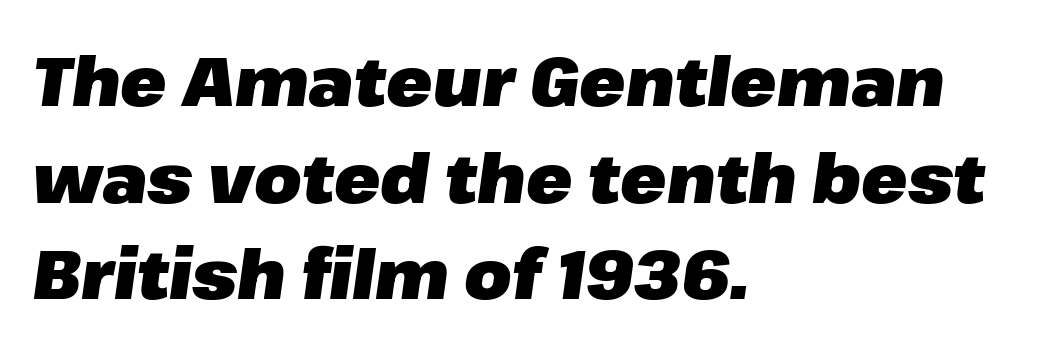
The image shows 68 px heavy type, italic (leaning right); set left-aligned, normal line spacing (1.42x), normal letter spacing, not underlined; low stroke contrast and a medium x-height.
